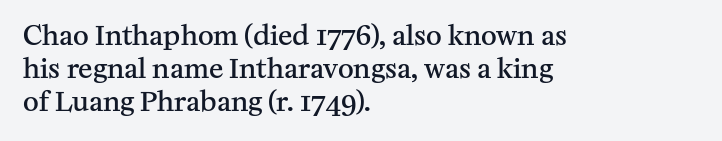
{"italic": "no", "bold": "semi", "underline": "no", "align": "left", "line_spacing_ratio": 1.23, "letter_spacing": "normal", "letter_spacing_em": 0.0, "glyph_px": 27}
